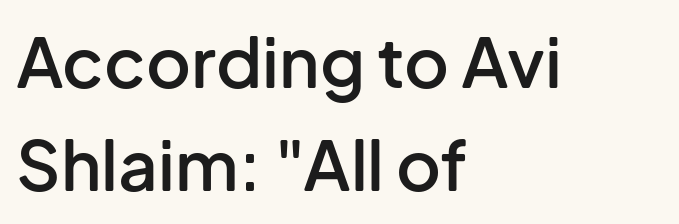
Q: Is the text bold? A: Semi-bold.
Q: Is the text italic (slanted)? A: No, it is upright.
Q: Is the typeface a serif or a sans-serif typeface? A: Sans-serif.
Q: Is the text underlined? A: No.
Q: How is the paragraph aligned? A: Left-aligned.
Q: Is the spacing between letters normal or unusually wide? A: Normal.
Q: Is the spacing between lines tight, normal or loose? A: Normal.
Q: Width (condensed, normal, or wide)? A: Normal.
Q: Stroke contrast? A: Low.
Q: x-height? A: Medium.
Q: Monospaced? A: No.
